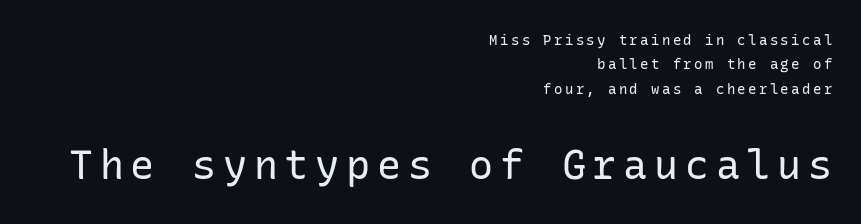
The image shows 40 px regular-weight sans-serif type, upright; set right-aligned, line spacing 1.75x, not underlined; the second (bottom) block is 2.86x larger; low stroke contrast and a medium x-height.
